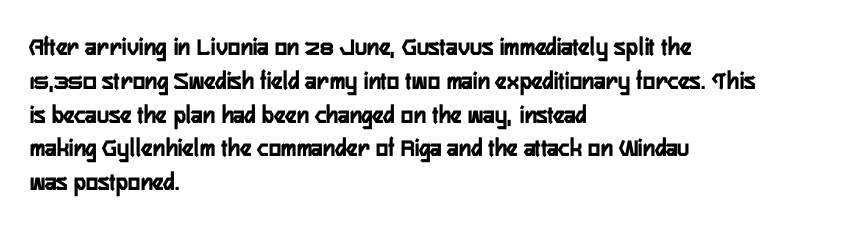
{"italic": "no", "underline": "no", "align": "left", "line_spacing": "normal", "line_spacing_ratio": 1.3, "letter_spacing": "normal", "letter_spacing_em": 0.0, "glyph_px": 26}
